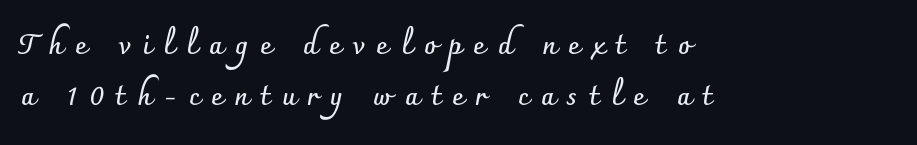
Q: Is the text bold? A: Yes.
Q: Is the text italic (slanted)? A: Yes.
Q: Is the typeface a serif or a sans-serif typeface? A: Sans-serif.
Q: Is the text underlined? A: No.
Q: How is the paragraph aligned? A: Left-aligned.
Q: Is the spacing between letters normal or unusually wide? A: Unusually wide.
Q: Width (condensed, normal, or wide)? A: Normal.
Q: Stroke contrast? A: Low.
Q: x-height? A: Small.
Q: Monospaced? A: No.
